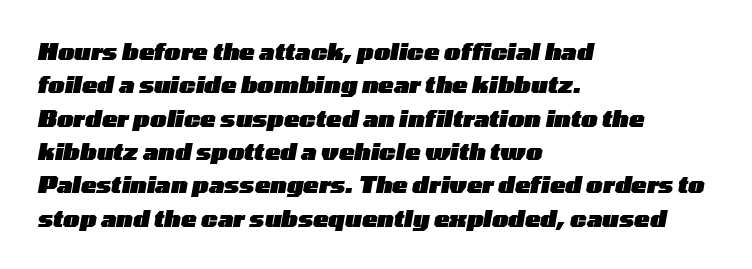
The image shows 23 px bold type, italic (leaning right); set left-aligned, normal line spacing (1.45x), normal letter spacing, not underlined.
